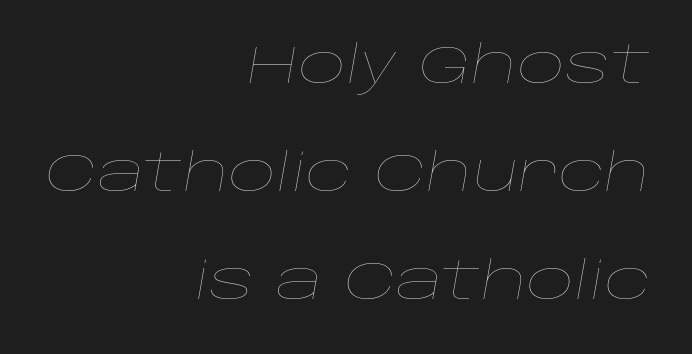
Letters rest on an invisible, unmarked baseline. The rendering applies a slant to the glyphs. Looks like regular typesetting: each glyph gets only the width it needs. These lines stand farther apart than default settings would place them. A student would call this right alignment; a typographer would say flush right, rag left. Stems here are at most as thick as an everyday book face.
